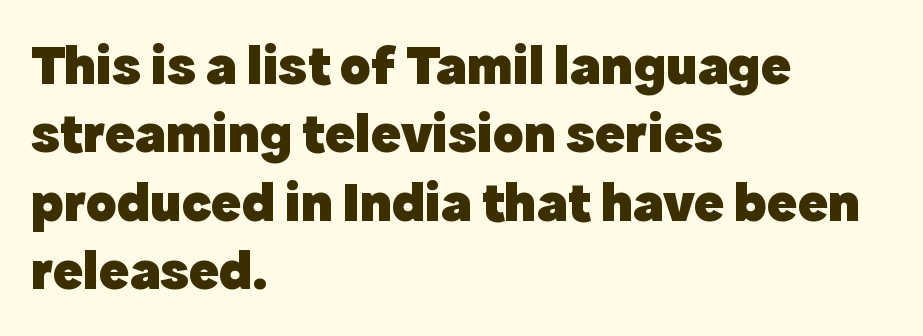
Q: Is the text bold? A: Yes.
Q: Is the text italic (slanted)? A: No, it is upright.
Q: Is the typeface a serif or a sans-serif typeface? A: Sans-serif.
Q: Is the text underlined? A: No.
Q: How is the paragraph aligned? A: Left-aligned.
Q: Is the spacing between letters normal or unusually wide? A: Normal.
Q: Width (condensed, normal, or wide)? A: Normal.
Q: x-height? A: Medium.
Q: Monospaced? A: No.
